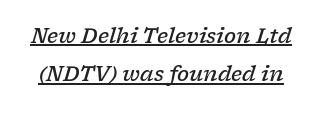
The image shows 20 px text type, italic (leaning right); set loose line spacing (1.91x), normal letter spacing, underlined.
